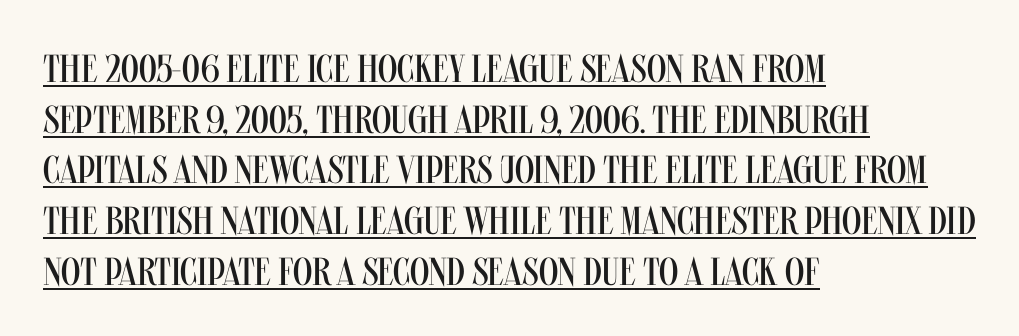
{"serif": "no", "italic": "no", "bold": "no", "weight": "regular", "width": "condensed", "stroke_contrast": "medium", "x_height": "large", "monospaced": "no", "underline": "yes", "align": "left", "line_spacing": "normal", "line_spacing_ratio": 1.3, "letter_spacing": "normal", "letter_spacing_em": 0.0, "glyph_px": 39}
